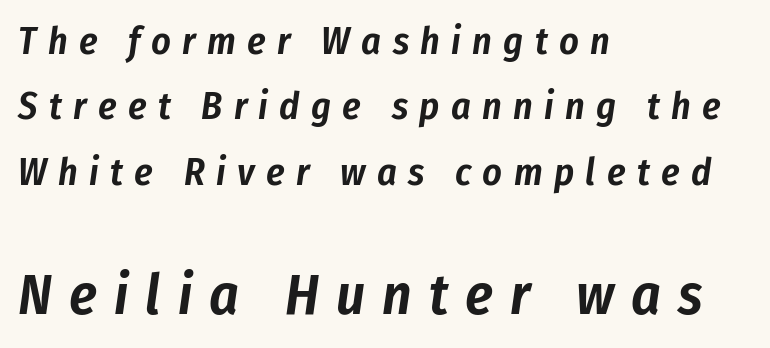
The image shows 57 px condensed type, italic (leaning right); set left-aligned, line spacing 1.72x, unusually wide letter spacing (+0.3 em), not underlined; the second (bottom) block is 1.5x larger; low stroke contrast and a medium x-height.
